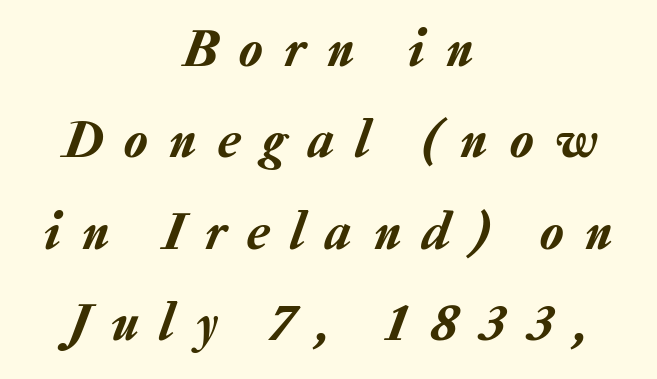
{"italic": "yes", "lean": "right", "slant_degrees": 20, "width": "normal", "stroke_contrast": "low", "x_height": "medium", "monospaced": "no", "underline": "no", "align": "center", "line_spacing": "normal", "line_spacing_ratio": 1.69, "letter_spacing": "wide", "letter_spacing_em": 0.4, "glyph_px": 54}
